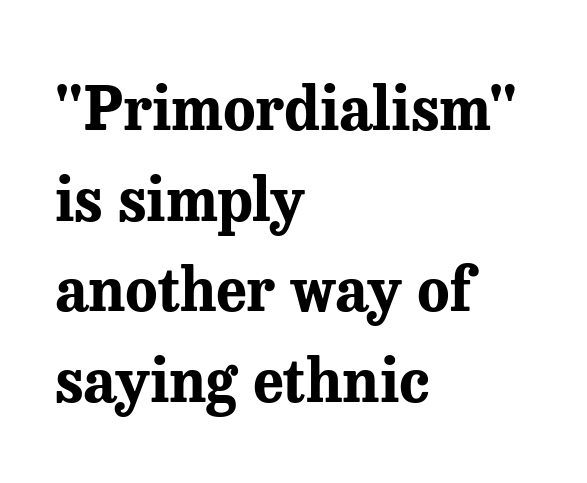
{"serif": "yes", "italic": "no", "bold": "yes", "weight": "bold", "width": "normal", "stroke_contrast": "medium", "x_height": "medium", "monospaced": "no", "underline": "no", "align": "left", "line_spacing": "normal", "line_spacing_ratio": 1.51, "letter_spacing": "normal", "letter_spacing_em": 0.0, "glyph_px": 60}
